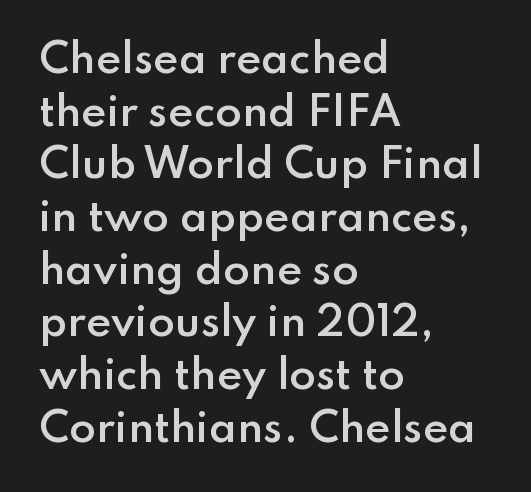
The image shows 39 px semibold sans-serif type, upright; set left-aligned, normal line spacing (1.35x), normal letter spacing, not underlined; low stroke contrast and a small x-height.
